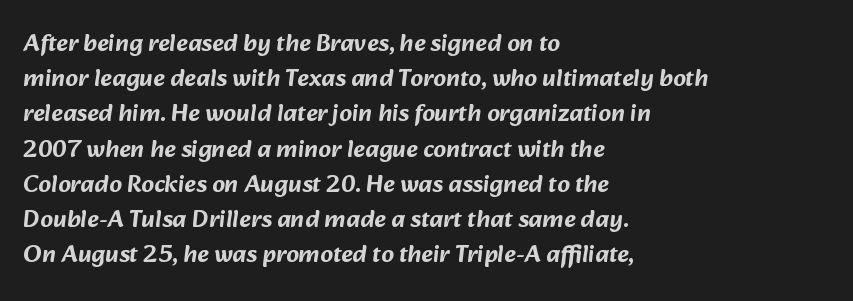
Notice how the passage keeps a crisp vertical edge on the left only. Glance below the letters and you will spot only blank space. Letter spacing: default. One glance says typical: line gaps are just what's usual.
